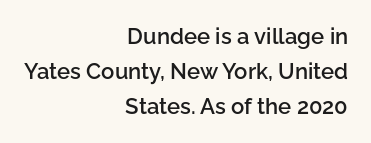
The image shows 22 px text type, upright; set right-aligned, normal line spacing (1.58x), normal letter spacing, not underlined.
